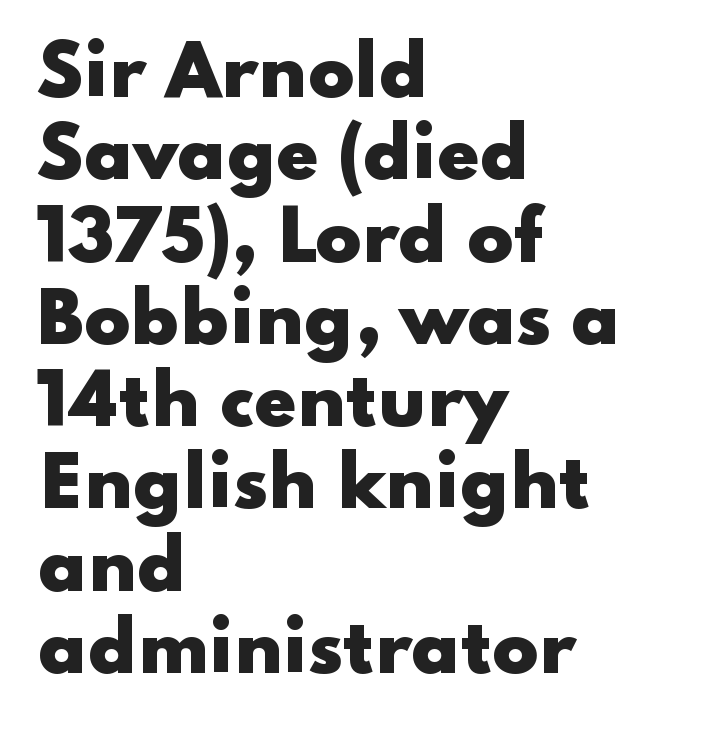
The image shows 68 px heavy, wide sans-serif type, upright; set left-aligned, line spacing 1.21x, normal letter spacing, not underlined; low stroke contrast and a small x-height.
